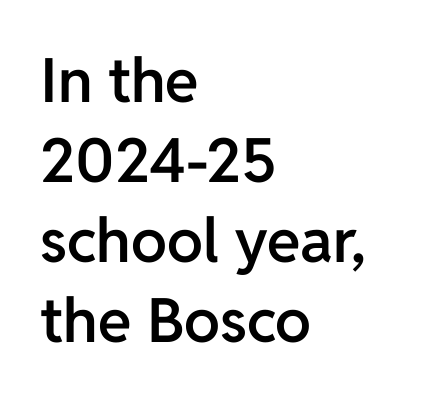
Q: Is the text bold? A: Semi-bold.
Q: Is the text italic (slanted)? A: No, it is upright.
Q: Is the typeface a serif or a sans-serif typeface? A: Sans-serif.
Q: Is the text underlined? A: No.
Q: How is the paragraph aligned? A: Left-aligned.
Q: Is the spacing between letters normal or unusually wide? A: Normal.
Q: Is the spacing between lines tight, normal or loose? A: Normal.
Q: Width (condensed, normal, or wide)? A: Normal.
Q: Stroke contrast? A: Low.
Q: x-height? A: Medium.
Q: Monospaced? A: No.
